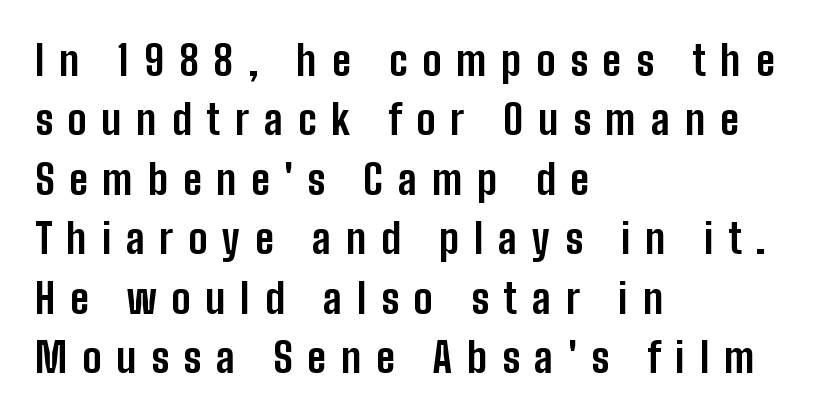
Q: Is the text bold? A: Yes.
Q: Is the text italic (slanted)? A: No, it is upright.
Q: Is the typeface a serif or a sans-serif typeface? A: Sans-serif.
Q: Is the text underlined? A: No.
Q: How is the paragraph aligned? A: Left-aligned.
Q: Is the spacing between letters normal or unusually wide? A: Unusually wide.
Q: Is the spacing between lines tight, normal or loose? A: Normal.
Q: Width (condensed, normal, or wide)? A: Condensed.
Q: Stroke contrast? A: Low.
Q: x-height? A: Medium.
Q: Monospaced? A: No.
